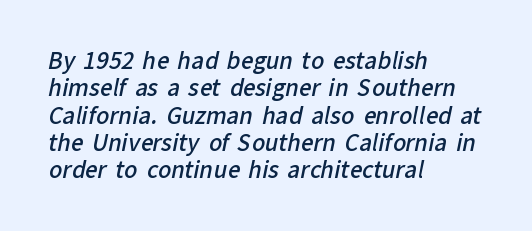
{"bold": "semi", "underline": "no", "align": "left", "line_spacing_ratio": 1.24, "letter_spacing": "normal", "letter_spacing_em": 0.0, "glyph_px": 22}
